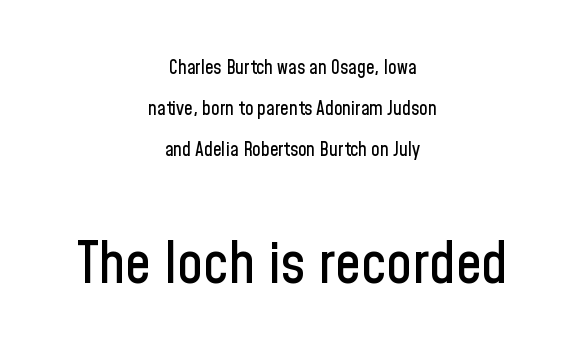
A typesetter would label this face a sans. This is the regular roman posture of the typeface. Bigger letters appear in the bottom chunk; the top chunk is reduced. The face used here is proportionally spaced, like ordinary book or web type.
